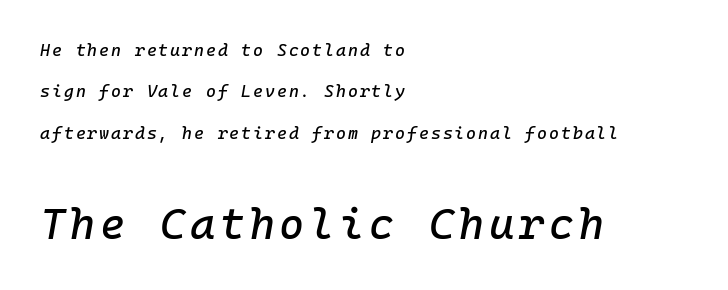
Q: Is the text italic (slanted)? A: Yes, it leans right by about 10 degrees.
Q: Is the text underlined? A: No.
Q: How is the paragraph aligned? A: Left-aligned.
Q: Is the spacing between lines tight, normal or loose? A: Loose.
Q: Which block of text is set in a larger size, the first (top) or the second (bottom)? A: The second (bottom) one.
Q: Width (condensed, normal, or wide)? A: Normal.
Q: Stroke contrast? A: Low.
Q: x-height? A: Medium.
Q: Monospaced? A: Yes.
